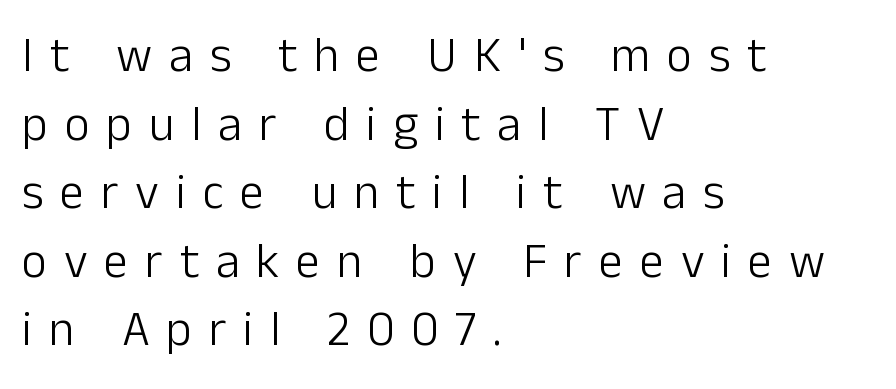
Weight: regular or lighter. No feet cap the strokes, marking this as sans-serif type. These lines are rendered in a variable-pitch font. How would I describe the line gaps? Plain and ordinary.
